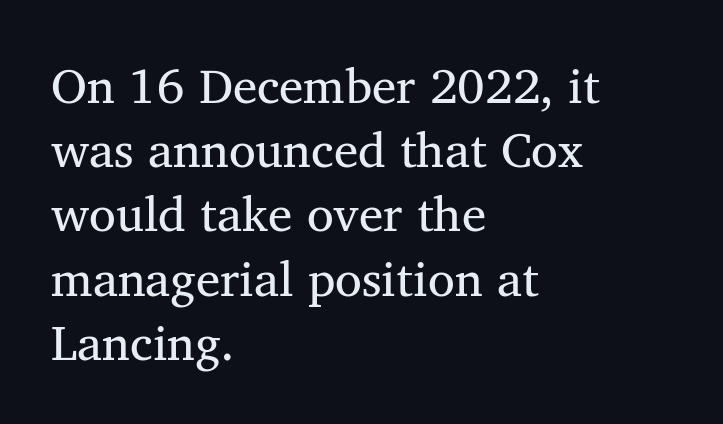
The image shows 49 px regular-weight serif type, upright; set left-aligned, normal line spacing (1.31x), normal letter spacing, not underlined; medium stroke contrast and a medium x-height.
